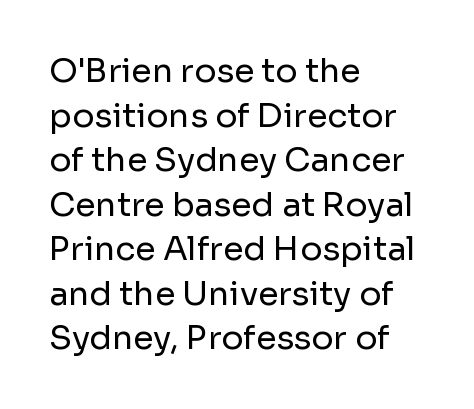
The image shows 33 px regular-weight sans-serif type, upright; set left-aligned, normal line spacing (1.35x), normal letter spacing, not underlined; low stroke contrast and a medium x-height.
